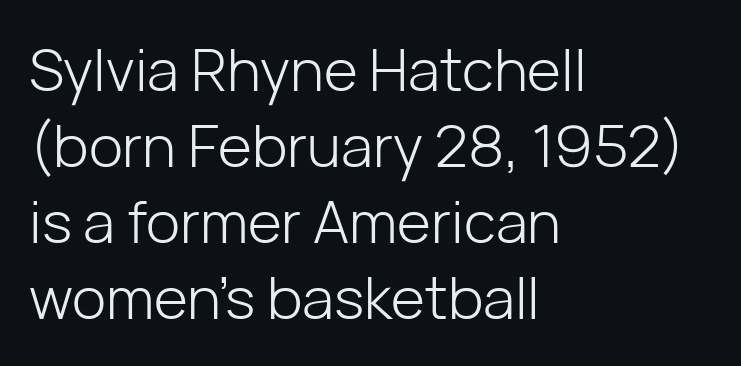
These lines are rendered in a variable-pitch font. The tracking reads as untouched default to a designer's eye. The gap between lines stays unmarked. Check where the strokes stop: nothing finishes them off — pure sans. Interline gaps are of average width in this sample.
